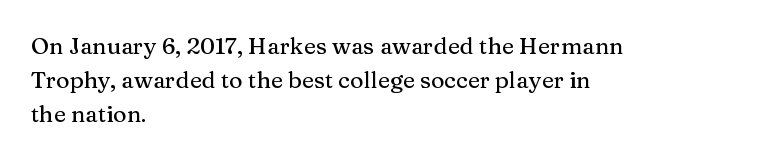
{"italic": "no", "underline": "no", "align": "left", "line_spacing": "normal", "line_spacing_ratio": 1.48, "letter_spacing": "normal", "letter_spacing_em": 0.0, "glyph_px": 23}
